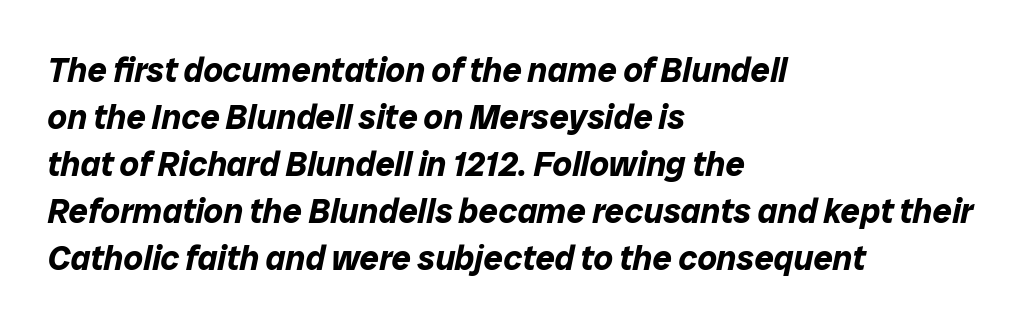
Q: Is the text bold? A: Yes.
Q: Is the text italic (slanted)? A: Yes, it leans right by about 12 degrees.
Q: Is the text underlined? A: No.
Q: How is the paragraph aligned? A: Left-aligned.
Q: Is the spacing between letters normal or unusually wide? A: Normal.
Q: Is the spacing between lines tight, normal or loose? A: Normal.
Q: Width (condensed, normal, or wide)? A: Normal.
Q: Stroke contrast? A: Low.
Q: x-height? A: Medium.
Q: Monospaced? A: No.
